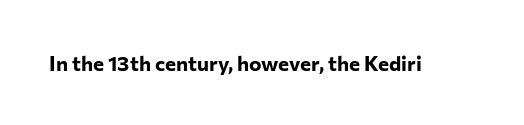
The image shows 21 px bold type, upright; set normal letter spacing, not underlined.
